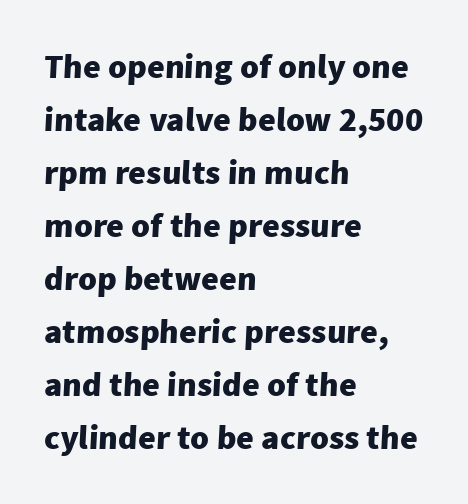
Q: Is the text bold? A: Yes.
Q: Is the typeface a serif or a sans-serif typeface? A: Sans-serif.
Q: Is the text underlined? A: No.
Q: How is the paragraph aligned? A: Left-aligned.
Q: Is the spacing between letters normal or unusually wide? A: Normal.
Q: Is the spacing between lines tight, normal or loose? A: Normal.
Q: Width (condensed, normal, or wide)? A: Normal.
Q: Stroke contrast? A: Low.
Q: x-height? A: Medium.
Q: Monospaced? A: No.
